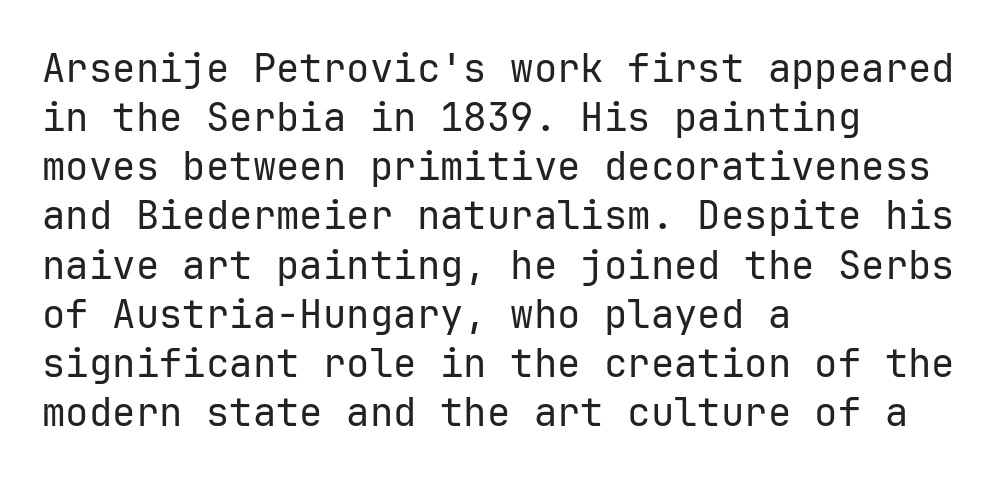
Upright lettering throughout. Quick note: interline space is typical. No chunkiness to these letters — they're not bold. You can tell from the bare stems that sans-serif type was used.
